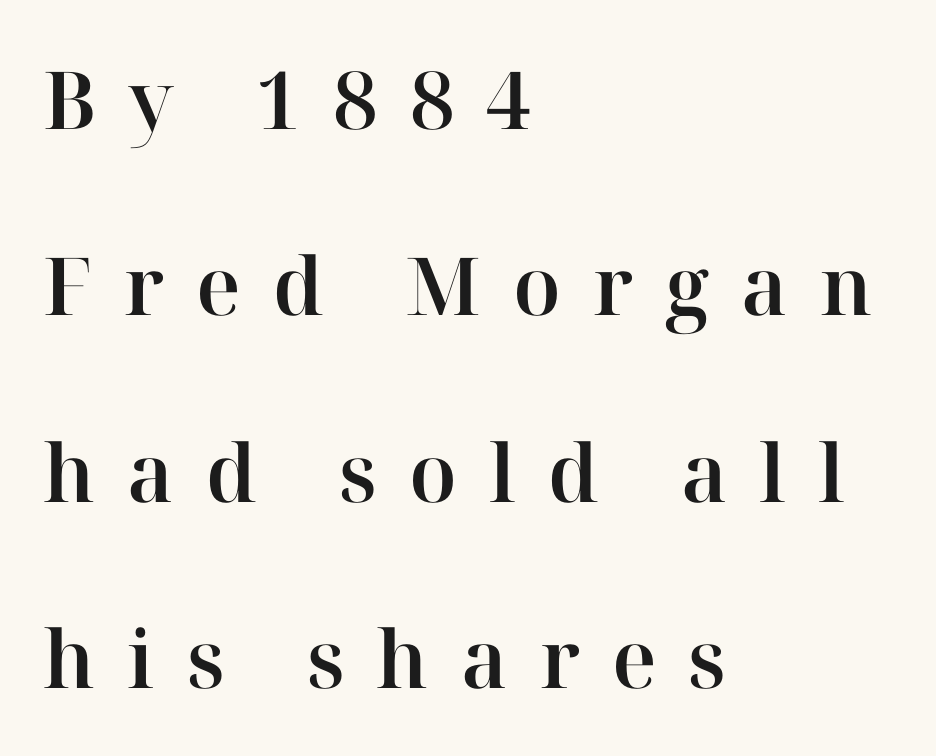
Q: Is the text italic (slanted)? A: No, it is upright.
Q: Is the typeface a serif or a sans-serif typeface? A: Serif.
Q: Is the text underlined? A: No.
Q: How is the paragraph aligned? A: Left-aligned.
Q: Is the spacing between letters normal or unusually wide? A: Unusually wide.
Q: Is the spacing between lines tight, normal or loose? A: Loose.
Q: Width (condensed, normal, or wide)? A: Normal.
Q: Stroke contrast? A: High.
Q: x-height? A: Medium.
Q: Monospaced? A: No.
